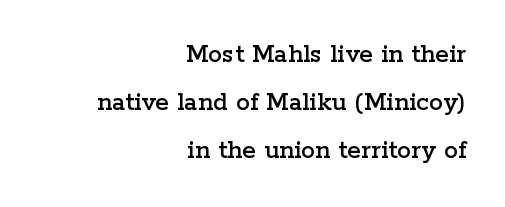
Q: Is the text italic (slanted)? A: No, it is upright.
Q: Is the typeface a serif or a sans-serif typeface? A: Serif.
Q: Is the text underlined? A: No.
Q: How is the paragraph aligned? A: Right-aligned.
Q: Is the spacing between letters normal or unusually wide? A: Normal.
Q: Width (condensed, normal, or wide)? A: Wide.
Q: Stroke contrast? A: Low.
Q: x-height? A: Medium.
Q: Monospaced? A: No.
